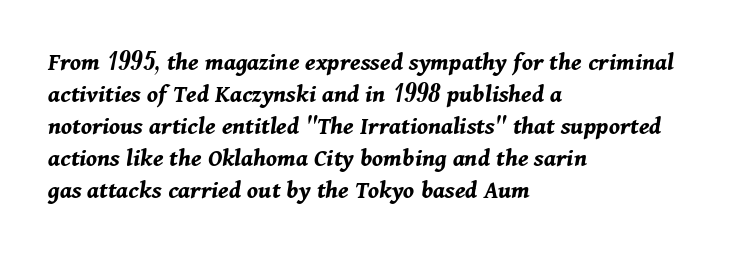
The image shows 26 px bold type, italic (leaning right); set left-aligned, line spacing 1.23x, normal letter spacing, not underlined.
